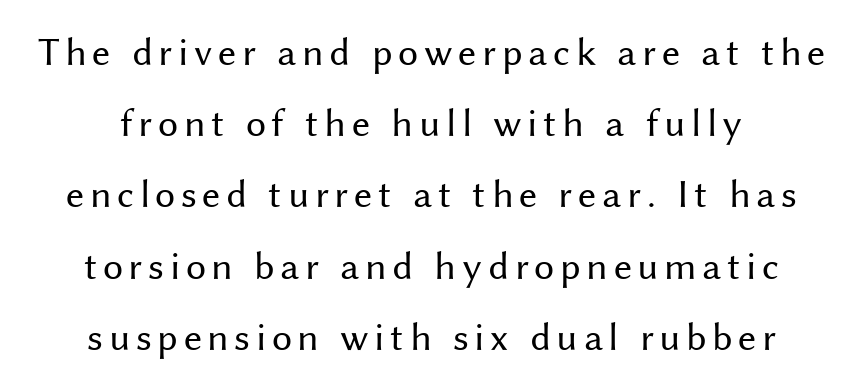
Q: Is the text bold? A: No.
Q: Is the text italic (slanted)? A: No, it is upright.
Q: Is the typeface a serif or a sans-serif typeface? A: Sans-serif.
Q: Is the text underlined? A: No.
Q: Width (condensed, normal, or wide)? A: Normal.
Q: Stroke contrast? A: Medium.
Q: x-height? A: Medium.
Q: Monospaced? A: No.
